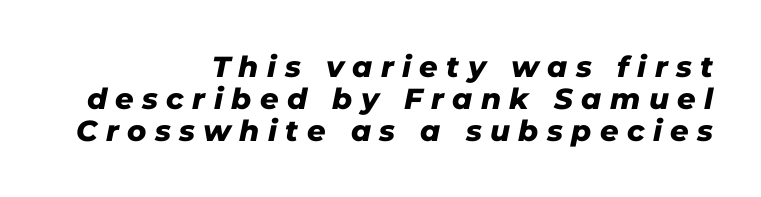
The image shows 29 px heavy type, italic (leaning right); set right-aligned, tight line spacing (1.1x), unusually wide letter spacing (+0.29 em), not underlined; low stroke contrast and a medium x-height.
